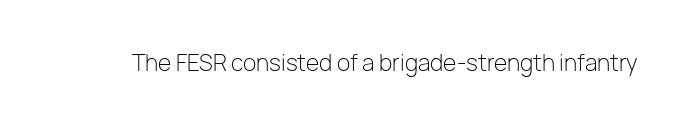
The image shows 22 px text type, upright; set normal letter spacing, not underlined.
